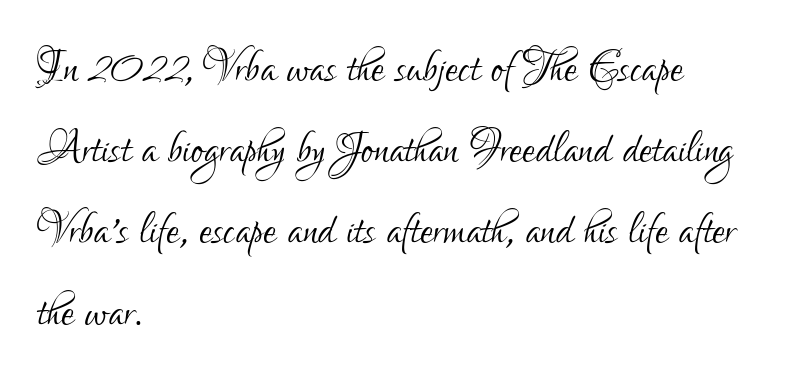
Q: Is the text bold? A: No.
Q: Is the text italic (slanted)? A: Yes.
Q: Is the typeface a serif or a sans-serif typeface? A: Sans-serif.
Q: Is the text underlined? A: No.
Q: How is the paragraph aligned? A: Left-aligned.
Q: Is the spacing between letters normal or unusually wide? A: Normal.
Q: Is the spacing between lines tight, normal or loose? A: Normal.
Q: Width (condensed, normal, or wide)? A: Condensed.
Q: Stroke contrast? A: Low.
Q: x-height? A: Small.
Q: Monospaced? A: No.
